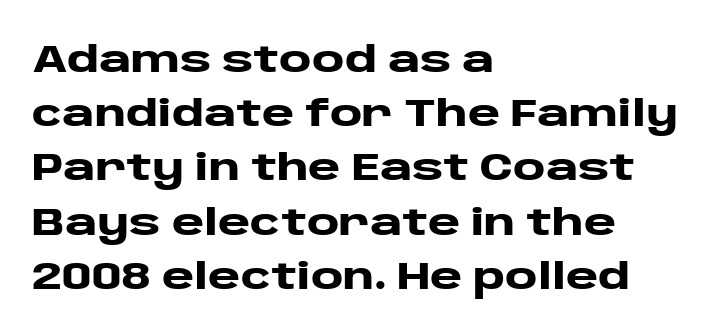
{"serif": "no", "italic": "no", "bold": "yes", "weight": "heavy", "width": "wide", "stroke_contrast": "low", "x_height": "large", "monospaced": "no", "underline": "no", "align": "left", "line_spacing": "normal", "line_spacing_ratio": 1.39, "letter_spacing": "normal", "letter_spacing_em": 0.0, "glyph_px": 39}
